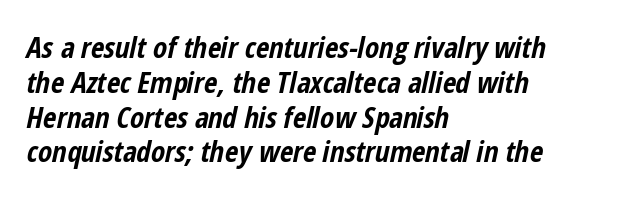
The image shows 29 px bold, condensed type, italic (leaning right); set left-aligned, line spacing 1.2x, normal letter spacing, not underlined; low stroke contrast and a medium x-height.
